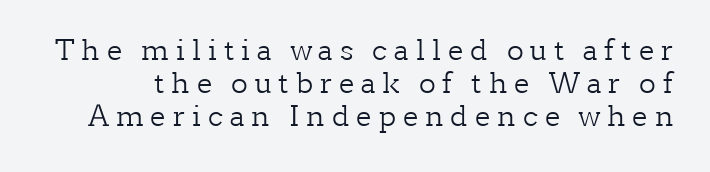
{"serif": "yes", "italic": "no", "bold": "no", "weight": "light", "width": "normal", "stroke_contrast": "low", "x_height": "medium", "monospaced": "no", "underline": "no", "line_spacing_ratio": 1.18, "letter_spacing": "wide", "letter_spacing_em": 0.25, "glyph_px": 28}
